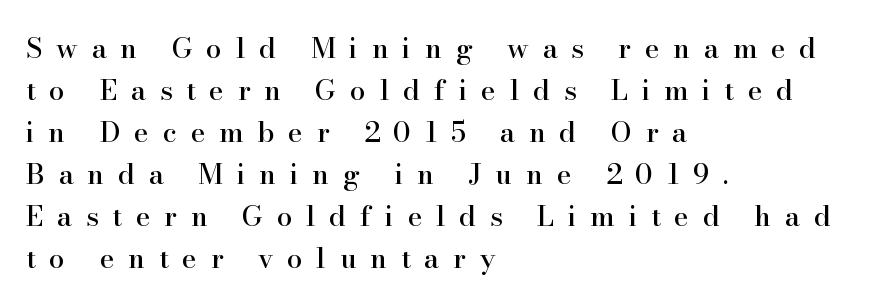
Q: Is the text italic (slanted)? A: No, it is upright.
Q: Is the typeface a serif or a sans-serif typeface? A: Serif.
Q: Is the text underlined? A: No.
Q: How is the paragraph aligned? A: Left-aligned.
Q: Is the spacing between letters normal or unusually wide? A: Unusually wide.
Q: Is the spacing between lines tight, normal or loose? A: Normal.
Q: Width (condensed, normal, or wide)? A: Normal.
Q: Stroke contrast? A: High.
Q: x-height? A: Small.
Q: Monospaced? A: No.
